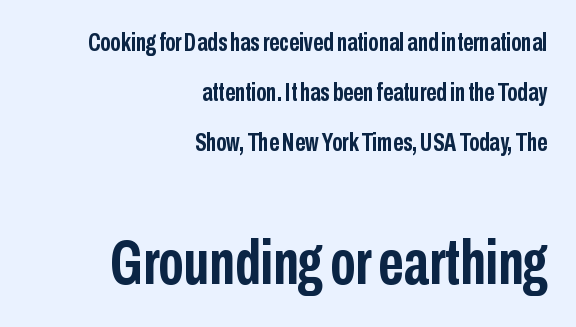
{"serif": "no", "italic": "no", "bold": "yes", "weight": "semibold", "width": "condensed", "stroke_contrast": "low", "x_height": "medium", "monospaced": "no", "underline": "no", "align": "right", "line_spacing": "loose", "line_spacing_ratio": 2.0, "letter_spacing": "normal", "letter_spacing_em": 0.0, "larger_block": "second", "size_ratio": 2.48, "glyph_px": 62}
